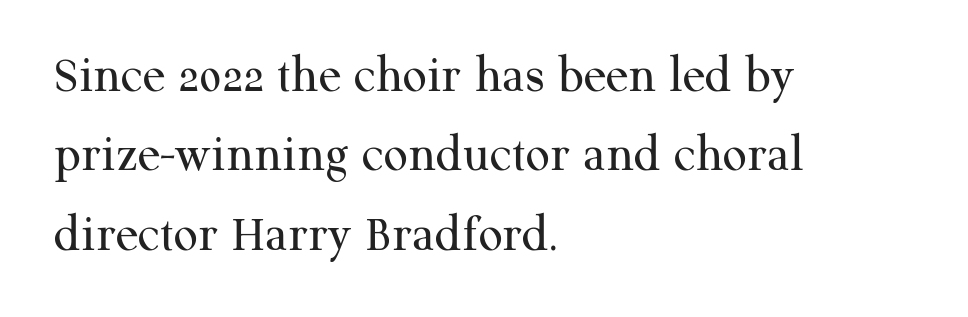
The axis of the letterforms is exactly vertical. This is serif lettering, the kind often seen in printed books. A clean baseline with only descenders dipping below it. Which margin do the lines hug? The left one — the right edge is uneven. The vertical gap from one line to the next is medium.
